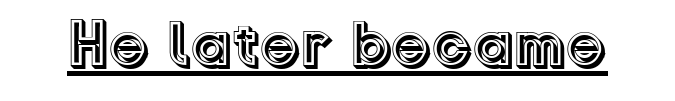
Check the space under the baseline: a stroke is drawn there. The face used here is proportionally spaced, like ordinary book or web type. Style check: upright. Each word holds together tightly as a unit, with standard inter-letter gaps.
